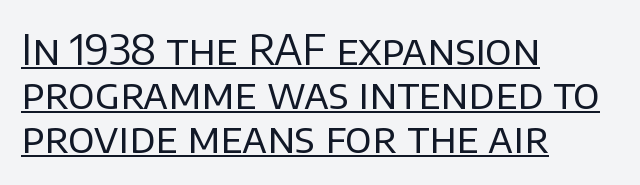
The image shows 42 px regular-weight sans-serif type, upright; set left-aligned, tight line spacing (1.05x), normal letter spacing, underlined; low stroke contrast and a large x-height.
